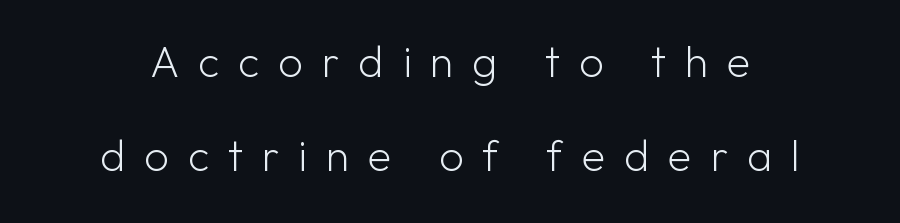
The image shows 43 px light sans-serif type, upright; set loose line spacing (2.19x), unusually wide letter spacing (+0.44 em), not underlined; low stroke contrast and a medium x-height.
